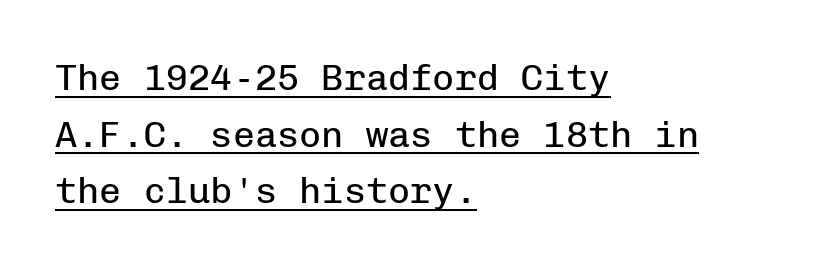
The rendering keeps characters at their native spacing. Looks like terminal output: every glyph gets an equal slot. Is this a sans? Yes — the strokes have no serifs. A continuous stroke trails under the words, as in a hyperlink. If you drew a line through each stem, it would be perfectly vertical.
